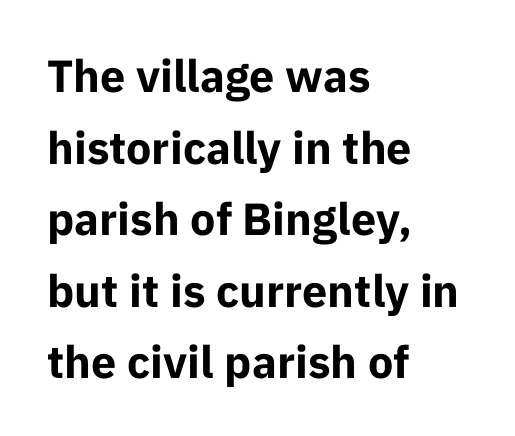
{"serif": "no", "italic": "no", "bold": "yes", "weight": "bold", "width": "normal", "stroke_contrast": "low", "x_height": "medium", "monospaced": "no", "underline": "no", "align": "left", "line_spacing": "normal", "line_spacing_ratio": 1.59, "letter_spacing": "normal", "letter_spacing_em": 0.0, "glyph_px": 45}
